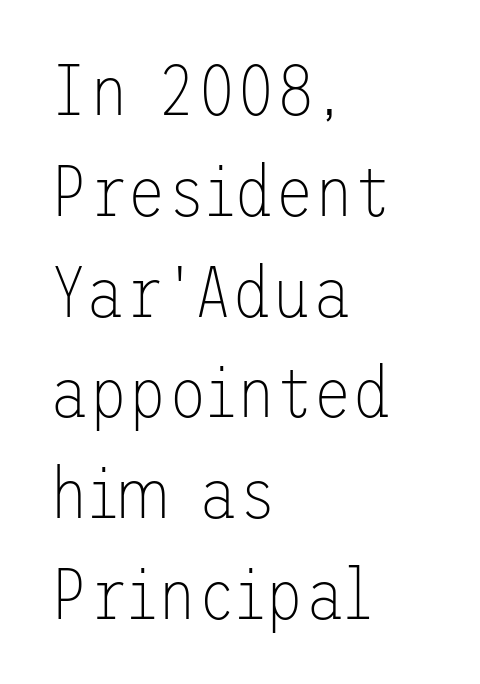
{"serif": "no", "italic": "no", "bold": "no", "weight": "thin", "width": "normal", "stroke_contrast": "low", "x_height": "medium", "underline": "no", "align": "left", "line_spacing": "normal", "line_spacing_ratio": 1.4, "letter_spacing": "normal", "letter_spacing_em": 0.0, "glyph_px": 72}
